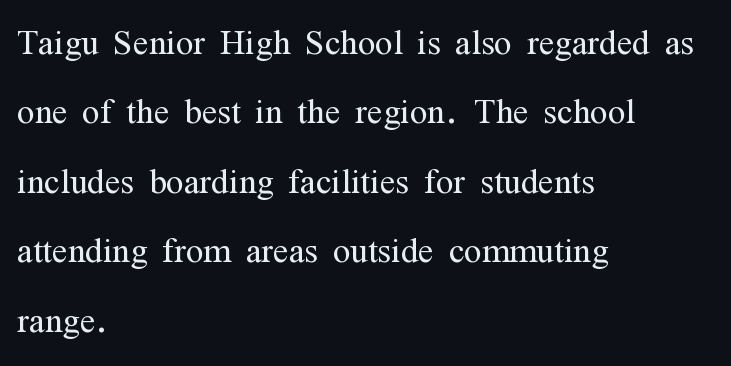
Are there feet on the stems? There are — it's a serif. Every character sits straight up, as roman type does. Anything drawn beneath the words? Only blank space. Line beginnings align vertically; line endings do not. The letters advance in unequal steps, a hallmark of proportional type.
